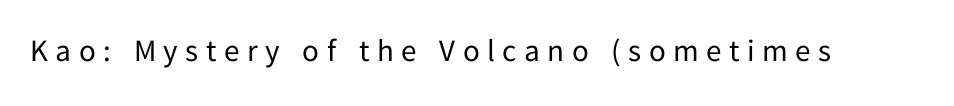
Font category for this specimen: sans-serif. There is plenty of visible air inserted between adjacent glyphs. The typeface has the unassuming heft of standard copy or less. Posture: straight, roman, zero tilt. Letters rest on an invisible, unmarked baseline.
